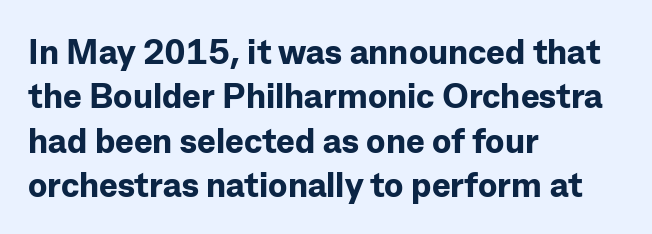
{"serif": "no", "italic": "no", "bold": "yes", "weight": "bold", "width": "normal", "stroke_contrast": "low", "x_height": "medium", "monospaced": "no", "underline": "no", "align": "left", "line_spacing": "normal", "line_spacing_ratio": 1.27, "letter_spacing": "normal", "letter_spacing_em": 0.0, "glyph_px": 35}
